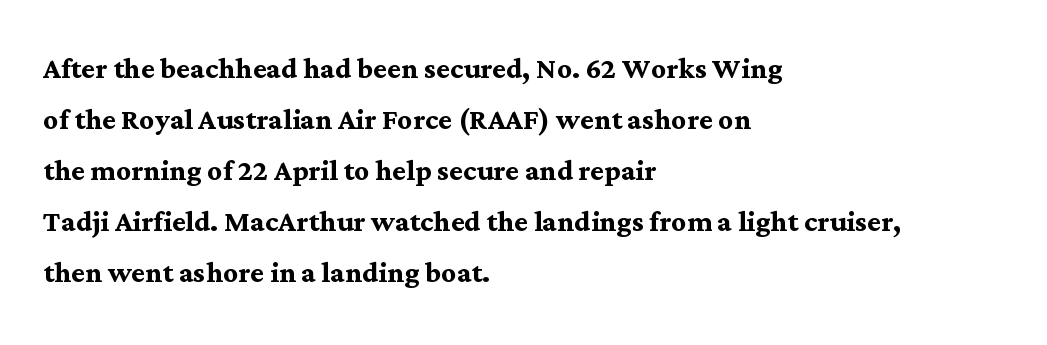
The image shows 37 px semibold serif type, upright; set left-aligned, normal line spacing (1.38x), normal letter spacing, not underlined; medium stroke contrast and a medium x-height.
